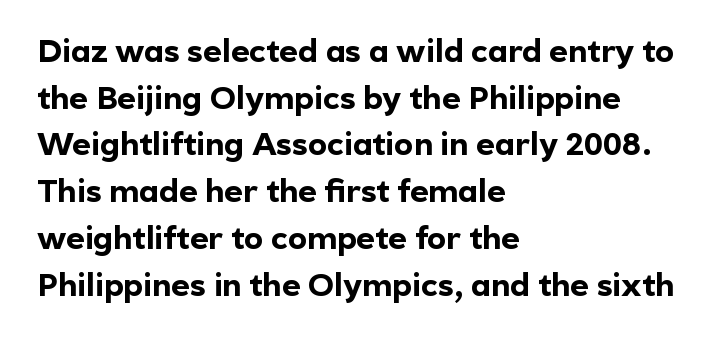
Q: Is the text bold? A: Yes.
Q: Is the text italic (slanted)? A: No, it is upright.
Q: Is the typeface a serif or a sans-serif typeface? A: Sans-serif.
Q: Is the text underlined? A: No.
Q: How is the paragraph aligned? A: Left-aligned.
Q: Is the spacing between letters normal or unusually wide? A: Normal.
Q: Is the spacing between lines tight, normal or loose? A: Normal.
Q: Width (condensed, normal, or wide)? A: Normal.
Q: x-height? A: Medium.
Q: Monospaced? A: No.
